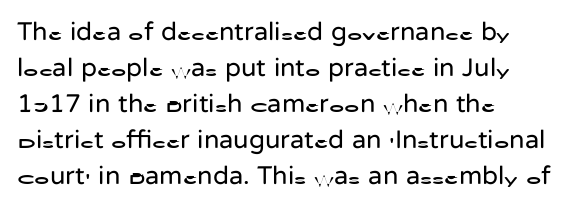
{"italic": "no", "bold": "no", "underline": "no", "align": "left", "line_spacing": "normal", "line_spacing_ratio": 1.38, "letter_spacing": "normal", "letter_spacing_em": 0.0, "glyph_px": 26}
